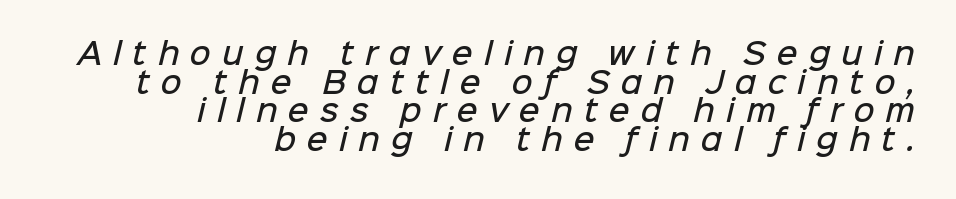
Q: Is the text bold? A: Semi-bold.
Q: Is the typeface a serif or a sans-serif typeface? A: Sans-serif.
Q: Is the text underlined? A: No.
Q: How is the paragraph aligned? A: Right-aligned.
Q: Is the spacing between letters normal or unusually wide? A: Unusually wide.
Q: Is the spacing between lines tight, normal or loose? A: Tight.
Q: Width (condensed, normal, or wide)? A: Normal.
Q: Stroke contrast? A: Low.
Q: x-height? A: Medium.
Q: Monospaced? A: No.
